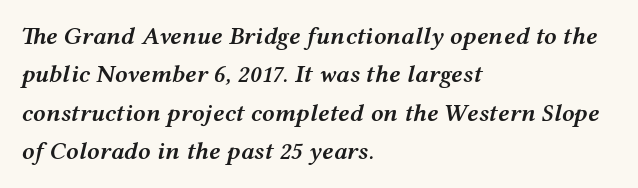
{"italic": "yes", "lean": "right", "slant_degrees": 12, "bold": "semi", "underline": "no", "align": "left", "line_spacing": "normal", "line_spacing_ratio": 1.54, "letter_spacing": "normal", "letter_spacing_em": 0.0, "glyph_px": 25}
